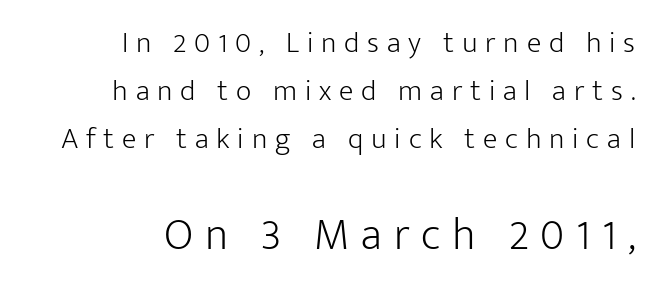
Every stem runs plumb, perpendicular to the baseline. Casual observation: everything's shoved over to the right. Display-style spreading of the glyphs; the letterfit is very open. This sample keeps an unexceptional amount of space between lines. Letters rest on an invisible, unmarked baseline.
